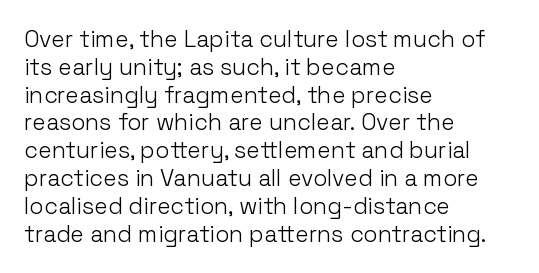
Q: Is the text bold? A: No.
Q: Is the text italic (slanted)? A: No, it is upright.
Q: Is the text underlined? A: No.
Q: How is the paragraph aligned? A: Left-aligned.
Q: Is the spacing between letters normal or unusually wide? A: Normal.
